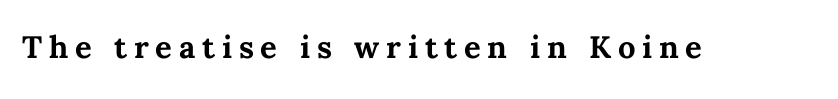
Q: Is the text bold? A: Yes.
Q: Is the text italic (slanted)? A: No, it is upright.
Q: Is the text underlined? A: No.
Q: Is the spacing between letters normal or unusually wide? A: Unusually wide.
Q: Width (condensed, normal, or wide)? A: Normal.
Q: Stroke contrast? A: Medium.
Q: x-height? A: Medium.
Q: Monospaced? A: No.
